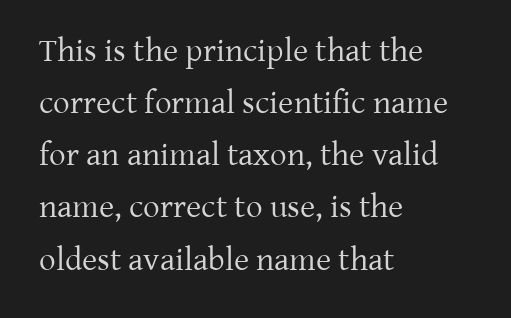
The designer left line spacing at the default. Typeset ragged right — the left edge is the straight one. The letters carry serifs — small finishing strokes at the ends of their stems. Spacing verdict: proportional, widths tailored to each character. This is not heavy type; no bold has been used. In terms of posture, this sample is upright.
